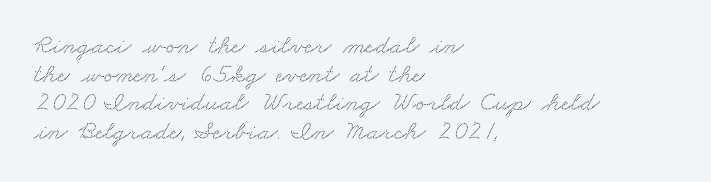
Plain, unruled lines of type. What stands out about the letter spacing? Nothing — it is the standard amount. The passage shown stacks its lines with hardly any gap. Where is the straight margin? On the left.
